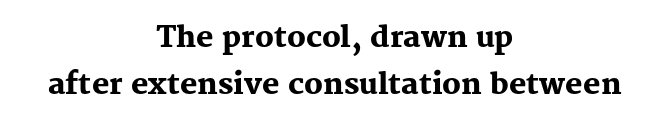
Q: Is the text bold? A: Yes.
Q: Is the text italic (slanted)? A: No, it is upright.
Q: Is the typeface a serif or a sans-serif typeface? A: Serif.
Q: Is the text underlined? A: No.
Q: How is the paragraph aligned? A: Centered.
Q: Is the spacing between letters normal or unusually wide? A: Normal.
Q: Is the spacing between lines tight, normal or loose? A: Normal.
Q: Width (condensed, normal, or wide)? A: Normal.
Q: Stroke contrast? A: Medium.
Q: x-height? A: Medium.
Q: Monospaced? A: No.
